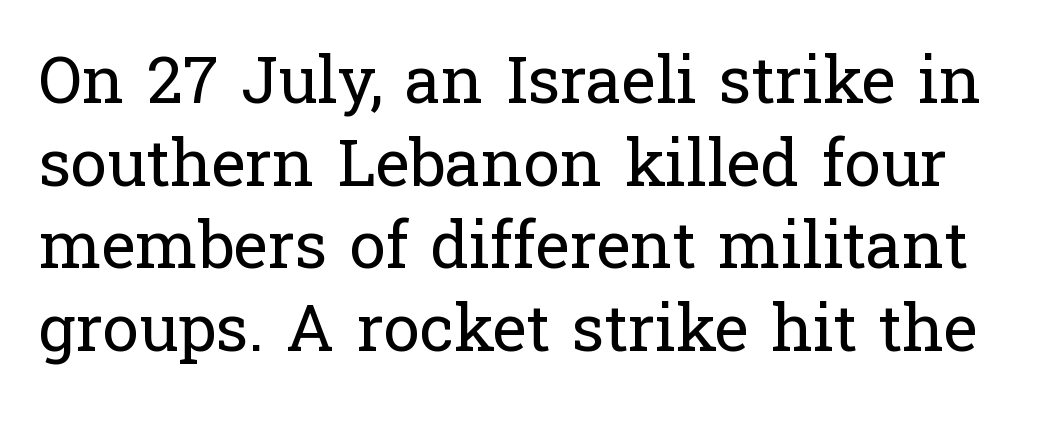
Q: Is the text bold? A: No.
Q: Is the text italic (slanted)? A: No, it is upright.
Q: Is the typeface a serif or a sans-serif typeface? A: Serif.
Q: Is the text underlined? A: No.
Q: Is the spacing between letters normal or unusually wide? A: Normal.
Q: Is the spacing between lines tight, normal or loose? A: Normal.
Q: Width (condensed, normal, or wide)? A: Normal.
Q: Stroke contrast? A: Low.
Q: x-height? A: Medium.
Q: Monospaced? A: No.
